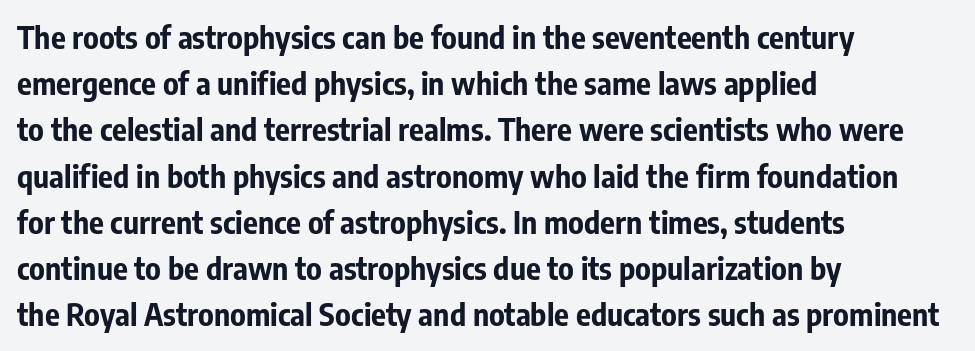
Q: Is the text bold? A: Yes.
Q: Is the text italic (slanted)? A: No, it is upright.
Q: Is the typeface a serif or a sans-serif typeface? A: Sans-serif.
Q: Is the text underlined? A: No.
Q: How is the paragraph aligned? A: Left-aligned.
Q: Is the spacing between letters normal or unusually wide? A: Normal.
Q: Is the spacing between lines tight, normal or loose? A: Normal.
Q: Width (condensed, normal, or wide)? A: Condensed.
Q: Stroke contrast? A: Low.
Q: x-height? A: Medium.
Q: Monospaced? A: No.
